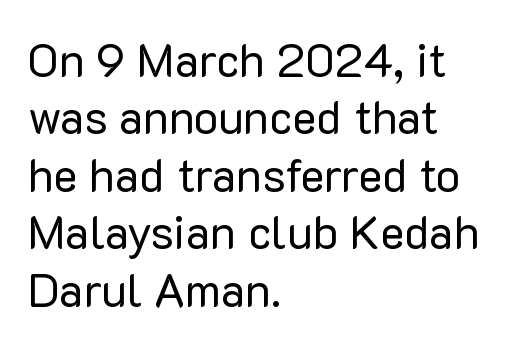
The words here are not underlined. A roman cut, with each character standing at attention. There is no visible air inserted between adjacent glyphs. The type family on display is of the sans-serif kind.
